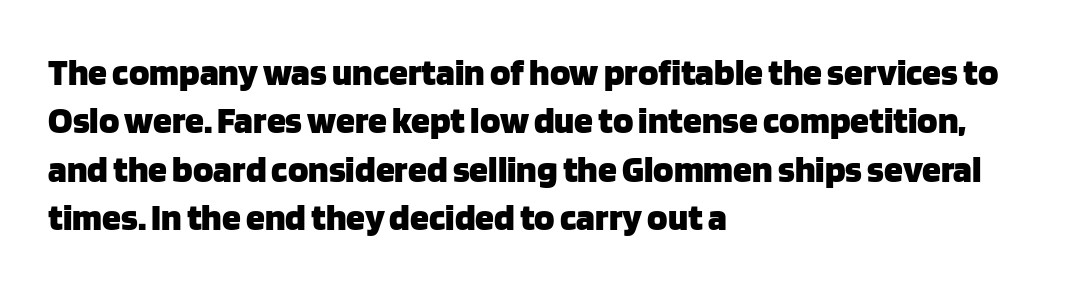
Q: Is the text bold? A: Yes.
Q: Is the text italic (slanted)? A: No, it is upright.
Q: Is the typeface a serif or a sans-serif typeface? A: Sans-serif.
Q: Is the text underlined? A: No.
Q: How is the paragraph aligned? A: Left-aligned.
Q: Is the spacing between letters normal or unusually wide? A: Normal.
Q: Is the spacing between lines tight, normal or loose? A: Normal.
Q: Width (condensed, normal, or wide)? A: Normal.
Q: Stroke contrast? A: Low.
Q: x-height? A: Large.
Q: Monospaced? A: No.
